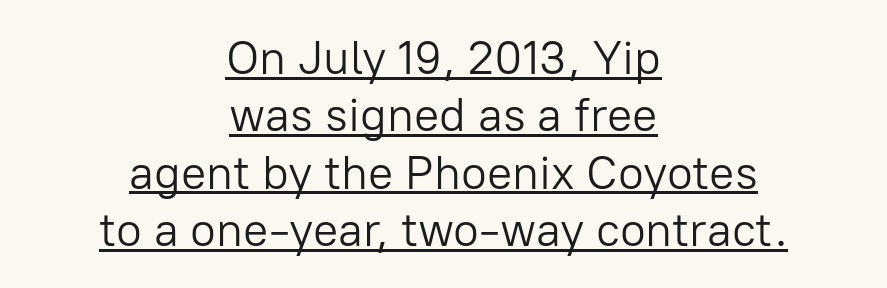
The rendering uses natural spacing where letterforms have individual widths. Caption: face not bold, strokes unweighted. How are the letters spaced? Ordinarily, with no added tracking. If you folded the block vertically in half, each line would mirror itself in length.
